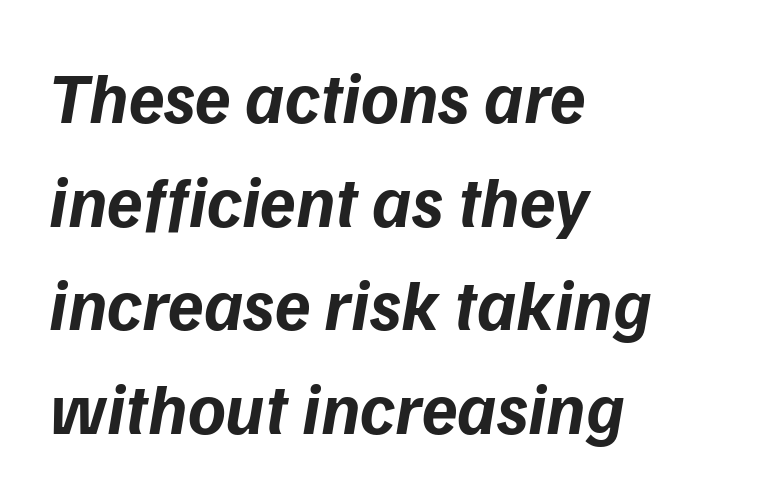
Standard letterfit; no display-style spreading of the glyphs. Weight: bold. Whoever set this chose a conventional vertical rhythm. This rendering features lettering with no underline. Casual observation: everything's shoved over to the left. Proportional: the letters do not fall into vertical columns.
